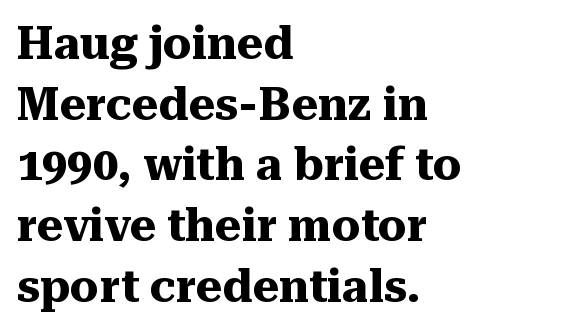
Decoration check: the copy has no underline. The letters advance in unequal steps, a hallmark of proportional type. The font's upright variant was chosen for this text. Summary of weight: heavy, a full bold. Look at the bottom of the vertical strokes: they flare into serifs here. The letterforms sit shoulder to shoulder at normal distance.
